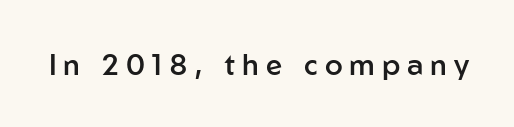
The letters stand straight up with perfectly vertical stems. Stems and bowls a touch heavier than normal — semibold. Font category for this specimen: sans-serif. What stands out about the letter spacing? Its width — letters are far apart.
